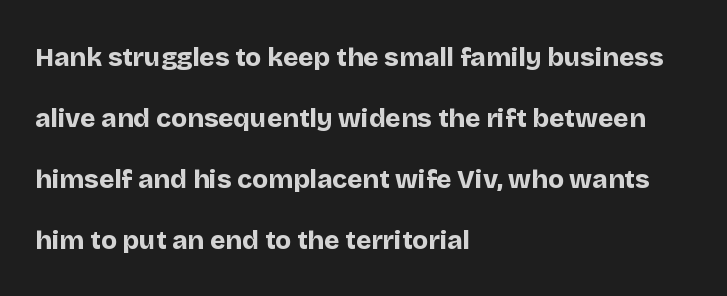
Rendered with straight, roman letterforms. Check the space under the baseline: it is left empty. The lines in this sample share a left origin and differ only in where they stop. Tracking value appears to be zero — textbook default spacing. The passage shown stacks its lines with a broad gap. Each glyph is drawn with heavy, bold strokes.
